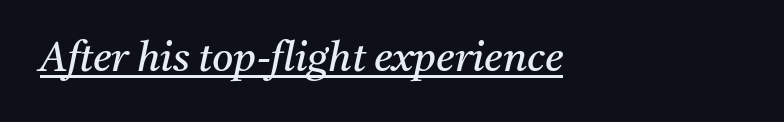
Q: Is the text bold? A: No.
Q: Is the text italic (slanted)? A: Yes, it leans right by about 11 degrees.
Q: Is the typeface a serif or a sans-serif typeface? A: Serif.
Q: Is the text underlined? A: Yes.
Q: How is the paragraph aligned? A: Left-aligned.
Q: Is the spacing between letters normal or unusually wide? A: Normal.
Q: Width (condensed, normal, or wide)? A: Normal.
Q: Stroke contrast? A: Medium.
Q: x-height? A: Medium.
Q: Monospaced? A: No.
